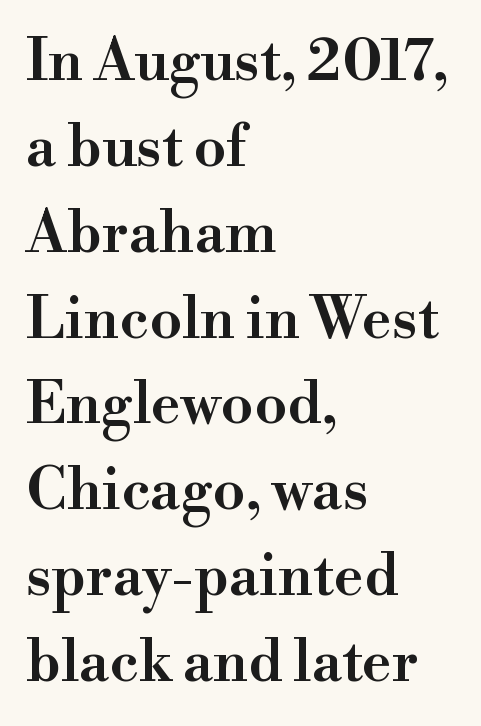
{"serif": "yes", "italic": "no", "bold": "semi", "weight": "semibold", "width": "normal", "stroke_contrast": "high", "x_height": "small", "monospaced": "no", "underline": "no", "align": "left", "line_spacing": "normal", "line_spacing_ratio": 1.48, "letter_spacing": "normal", "letter_spacing_em": 0.0, "glyph_px": 58}
